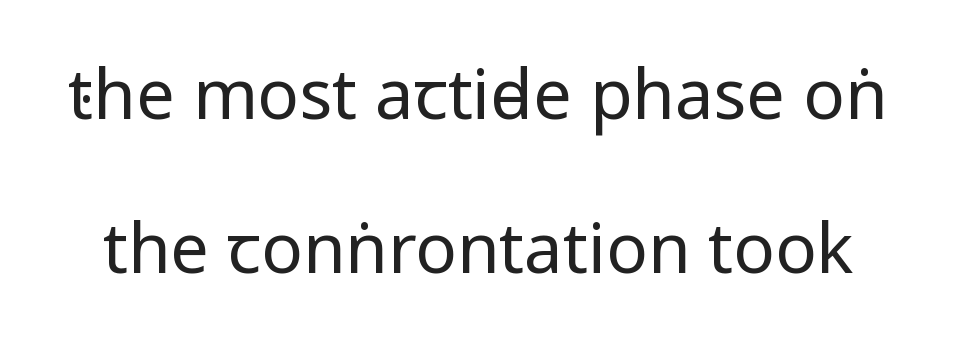
{"serif": "no", "italic": "no", "bold": "no", "weight": "regular", "width": "condensed", "stroke_contrast": "low", "x_height": "large", "monospaced": "no", "underline": "no", "line_spacing": "loose", "line_spacing_ratio": 2.23, "letter_spacing": "normal", "letter_spacing_em": 0.0, "glyph_px": 69}
